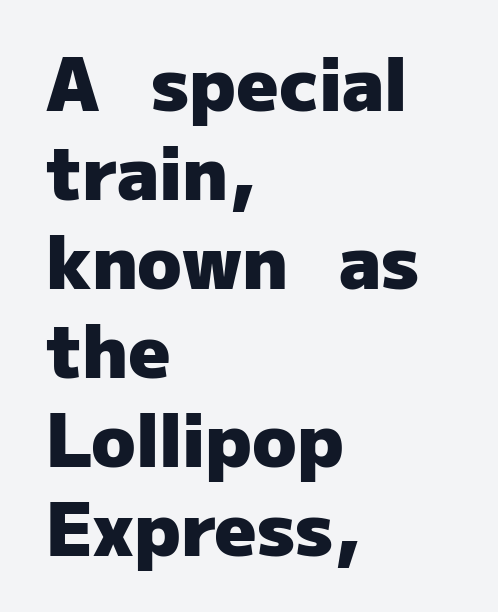
Regarding serifs, this sample does without them. A typesetter would mark this as roman, not italic. Quick note: underline off. The glyphs have the mass of a bold cut.
